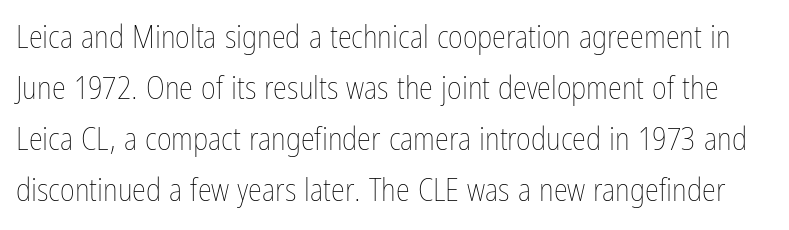
{"italic": "no", "bold": "no", "weight": "thin", "width": "condensed", "stroke_contrast": "low", "x_height": "medium", "monospaced": "no", "underline": "no", "line_spacing": "normal", "line_spacing_ratio": 1.59, "letter_spacing": "normal", "letter_spacing_em": 0.0, "glyph_px": 32}
